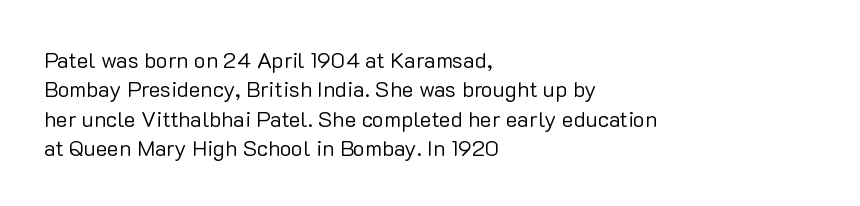
Q: Is the text bold? A: No.
Q: Is the text italic (slanted)? A: No, it is upright.
Q: Is the text underlined? A: No.
Q: How is the paragraph aligned? A: Left-aligned.
Q: Is the spacing between letters normal or unusually wide? A: Normal.
Q: Is the spacing between lines tight, normal or loose? A: Normal.
